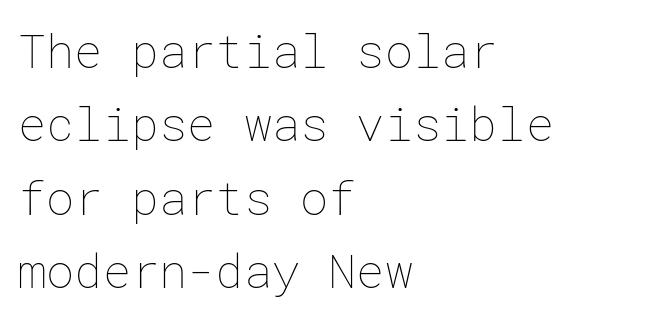
Inter-character spacing is left at the font's built-in metrics. No word sits above an underline. The weight tops out at a normal text grade. In terms of posture, this sample is upright. Compared with typical paragraphs, the rows here are spaced about the same. A classic flush-left, rag-right setting is used for this passage.
